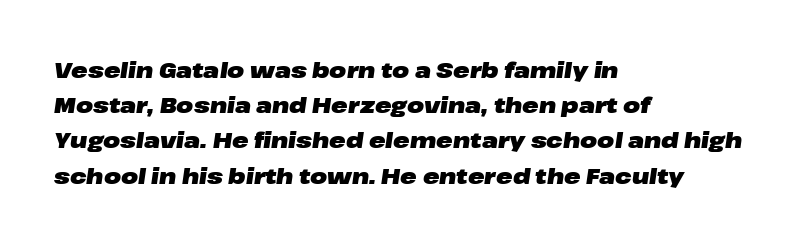
{"italic": "yes", "lean": "right", "slant_degrees": 8, "bold": "yes", "underline": "no", "align": "left", "line_spacing": "normal", "line_spacing_ratio": 1.6, "letter_spacing": "normal", "letter_spacing_em": 0.0, "glyph_px": 22}
